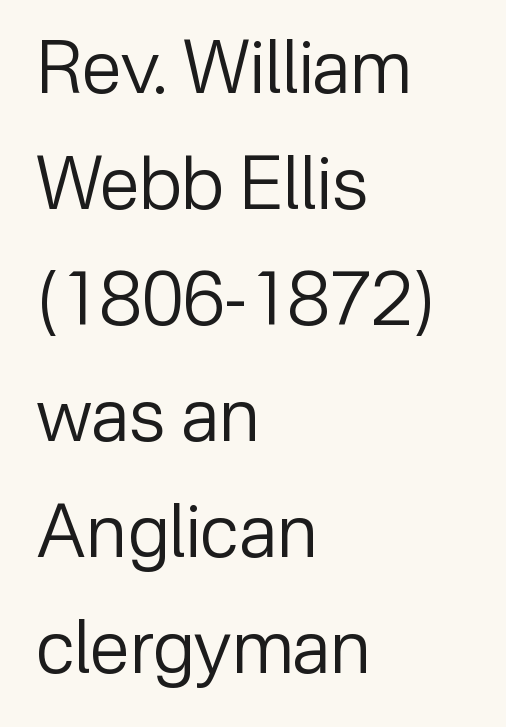
A student would call this left alignment; a typographer would say flush left, rag right. No letter is thick-stroked: the sample isn't bold. Is there much room between lines? A standard amount, neither cramped nor airy. The letters advance in unequal steps, a hallmark of proportional type.
